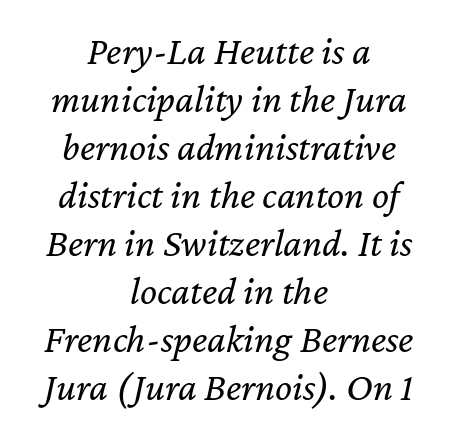
Q: Is the text bold? A: No.
Q: Is the text italic (slanted)? A: Yes, it leans right by about 12 degrees.
Q: Is the text underlined? A: No.
Q: How is the paragraph aligned? A: Centered.
Q: Is the spacing between letters normal or unusually wide? A: Normal.
Q: Width (condensed, normal, or wide)? A: Normal.
Q: Stroke contrast? A: Low.
Q: x-height? A: Medium.
Q: Monospaced? A: No.
